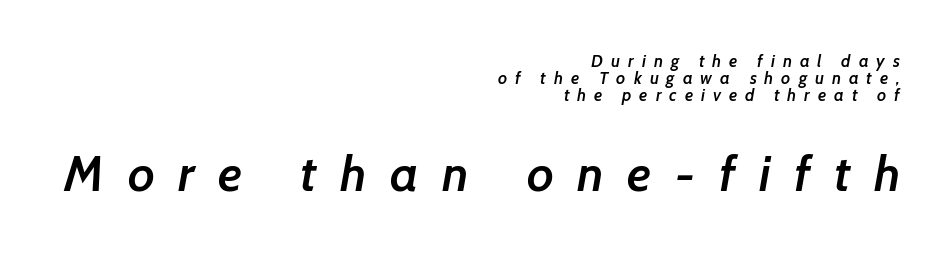
Q: Is the text bold? A: Semi-bold.
Q: Is the typeface a serif or a sans-serif typeface? A: Sans-serif.
Q: Is the text underlined? A: No.
Q: How is the paragraph aligned? A: Right-aligned.
Q: Is the spacing between letters normal or unusually wide? A: Unusually wide.
Q: Is the spacing between lines tight, normal or loose? A: Tight.
Q: Which block of text is set in a larger size, the first (top) or the second (bottom)? A: The second (bottom) one.
Q: Width (condensed, normal, or wide)? A: Normal.
Q: Stroke contrast? A: Low.
Q: x-height? A: Medium.
Q: Monospaced? A: No.
